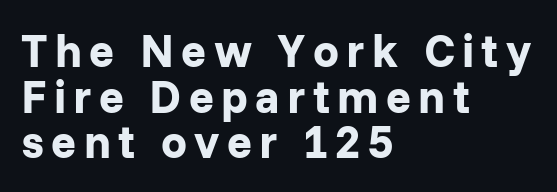
Looks like regular typesetting: each glyph gets only the width it needs. Ordinary non-slanted type is in use. The glyphs have the mass of a bold cut. The rendering anchors every line to the left-hand side.
